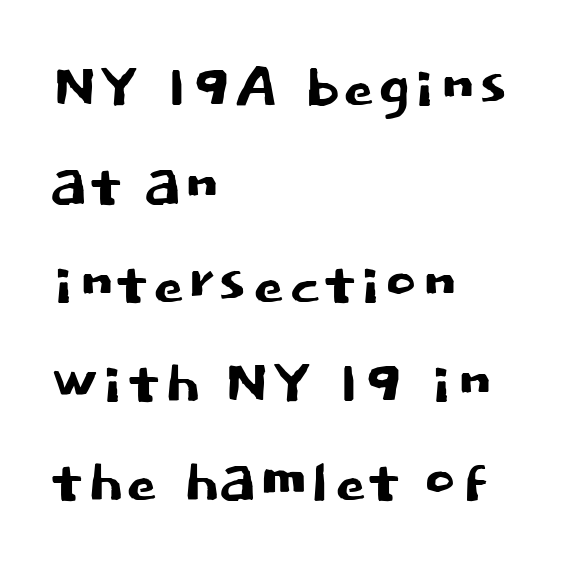
Q: Is the text italic (slanted)? A: No, it is upright.
Q: Is the typeface a serif or a sans-serif typeface? A: Sans-serif.
Q: Is the text underlined? A: No.
Q: How is the paragraph aligned? A: Left-aligned.
Q: Is the spacing between letters normal or unusually wide? A: Normal.
Q: Is the spacing between lines tight, normal or loose? A: Normal.
Q: Width (condensed, normal, or wide)? A: Normal.
Q: Stroke contrast? A: Low.
Q: x-height? A: Large.
Q: Monospaced? A: No.
